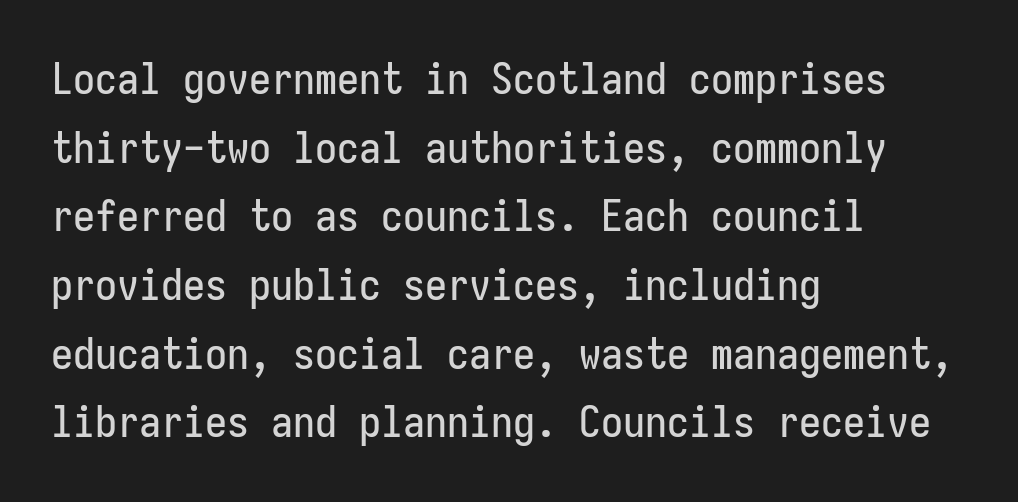
{"serif": "no", "italic": "no", "width": "condensed", "stroke_contrast": "low", "x_height": "medium", "monospaced": "yes", "underline": "no", "align": "left", "line_spacing": "normal", "line_spacing_ratio": 1.56, "letter_spacing": "normal", "letter_spacing_em": 0.0, "glyph_px": 44}
